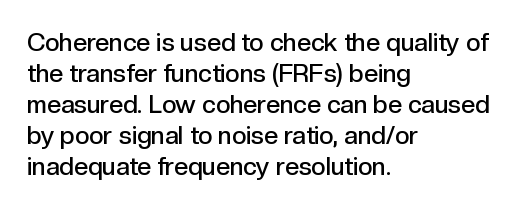
The image shows 25 px text type, upright; set left-aligned, line spacing 1.24x, normal letter spacing, not underlined.
